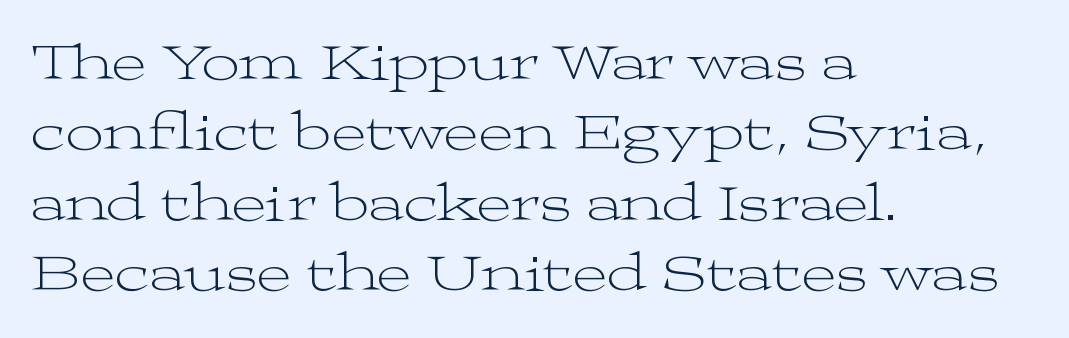
Anything drawn beneath the words? Only blank space. Small tapered or slab feet sit at the stroke ends, so this counts as serif. Heaviness? Minimal to ordinary, like unemphasized prose. The text block is weighted toward the left margin, trailing off unevenly rightward.
